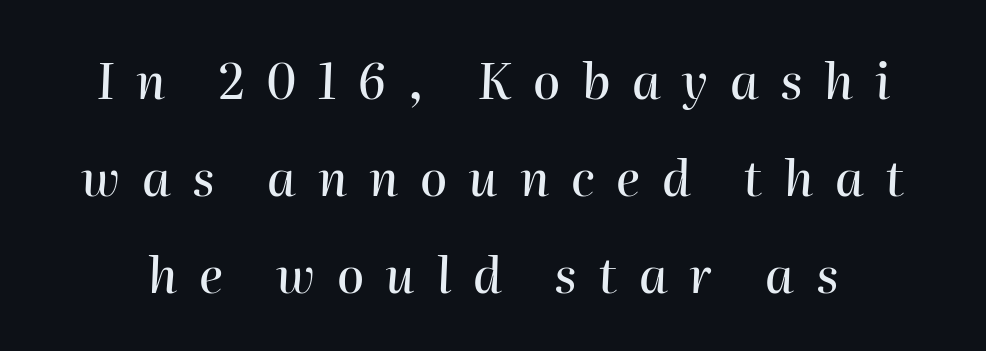
The image shows 49 px text type, italic (leaning right); set loose line spacing (1.98x), unusually wide letter spacing (+0.44 em), not underlined; high stroke contrast and a medium x-height.
